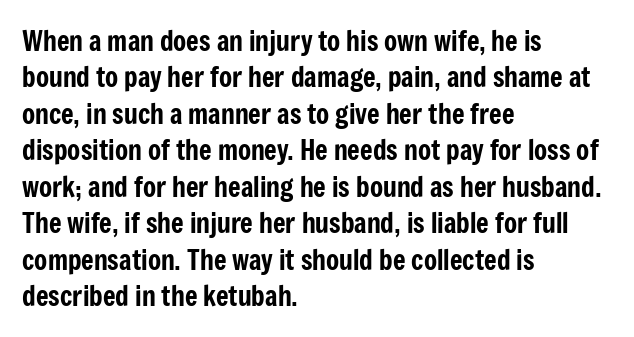
The image shows 27 px text type, upright; set left-aligned, normal line spacing (1.35x), normal letter spacing, not underlined.
